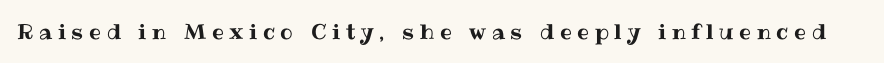
Q: Is the text italic (slanted)? A: No, it is upright.
Q: Is the text underlined? A: No.
Q: Is the spacing between letters normal or unusually wide? A: Unusually wide.
